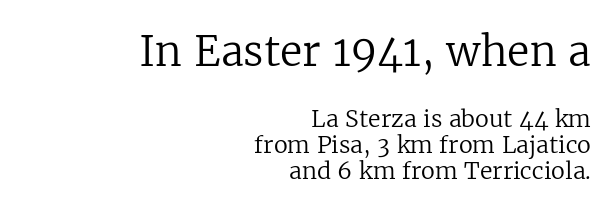
The tracking reads as untouched default to a designer's eye. A typesetter would call this proportional, since set widths differ per character. Which margin do the lines hug? The right one — the left edge is uneven. The initial chunk of copy outweighs the following chunk in type size.
